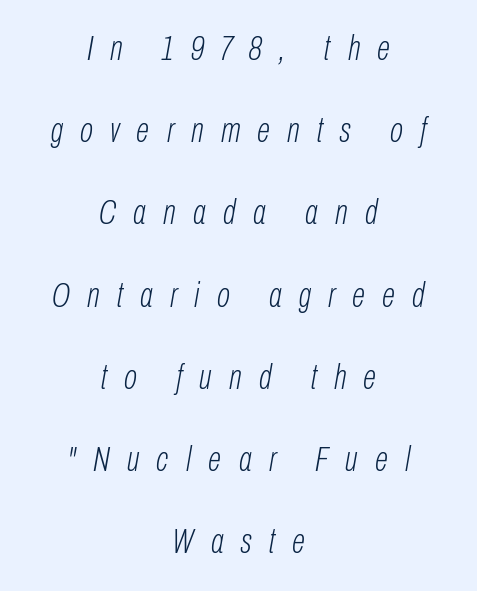
{"italic": "yes", "lean": "right", "slant_degrees": 10, "bold": "no", "weight": "light", "width": "condensed", "stroke_contrast": "low", "x_height": "medium", "monospaced": "no", "underline": "no", "align": "center", "line_spacing": "loose", "line_spacing_ratio": 2.35, "letter_spacing": "wide", "letter_spacing_em": 0.49, "glyph_px": 35}
